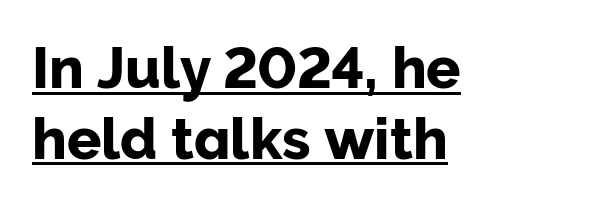
Q: Is the text italic (slanted)? A: No, it is upright.
Q: Is the typeface a serif or a sans-serif typeface? A: Sans-serif.
Q: Is the text underlined? A: Yes.
Q: How is the paragraph aligned? A: Left-aligned.
Q: Is the spacing between letters normal or unusually wide? A: Normal.
Q: Width (condensed, normal, or wide)? A: Normal.
Q: Stroke contrast? A: Low.
Q: x-height? A: Medium.
Q: Monospaced? A: No.
